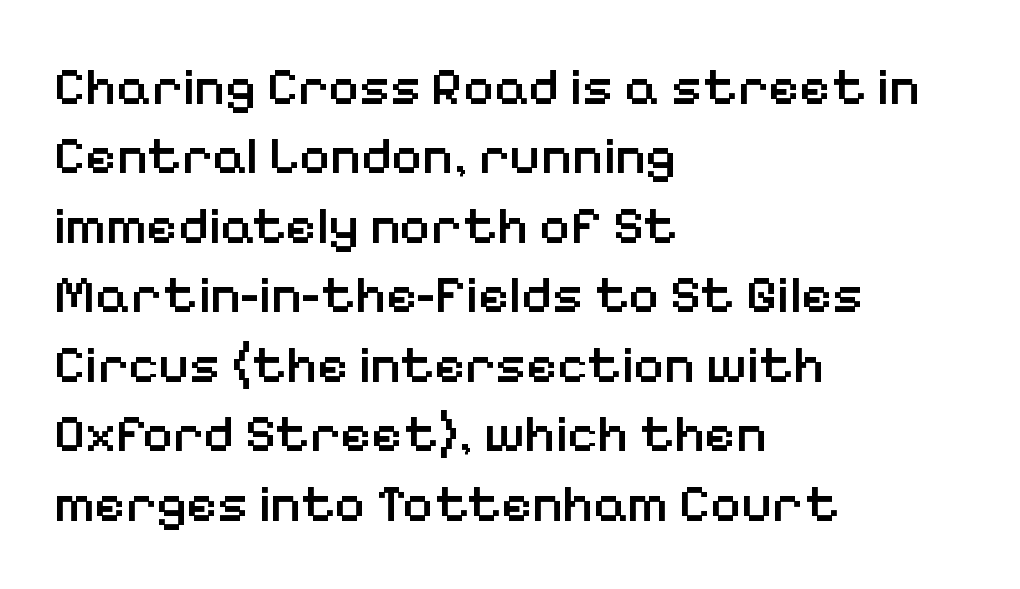
The image shows 53 px semibold sans-serif type, upright; set left-aligned, normal line spacing (1.31x), normal letter spacing, not underlined; low stroke contrast and a medium x-height.
